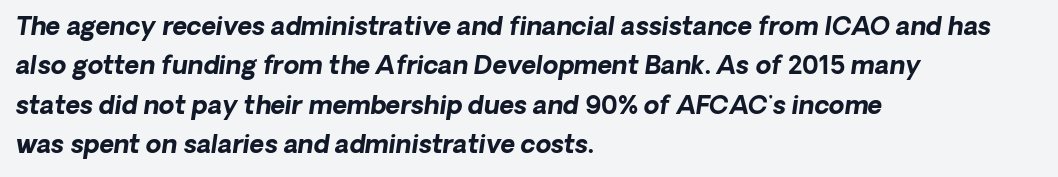
The image shows 25 px bold type, italic (leaning right); set left-aligned, normal line spacing (1.58x), normal letter spacing, not underlined.
